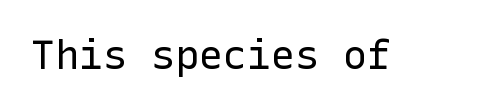
{"serif": "no", "italic": "no", "bold": "no", "weight": "regular", "width": "normal", "stroke_contrast": "low", "x_height": "medium", "underline": "no", "letter_spacing": "normal", "letter_spacing_em": 0.0, "glyph_px": 40}
